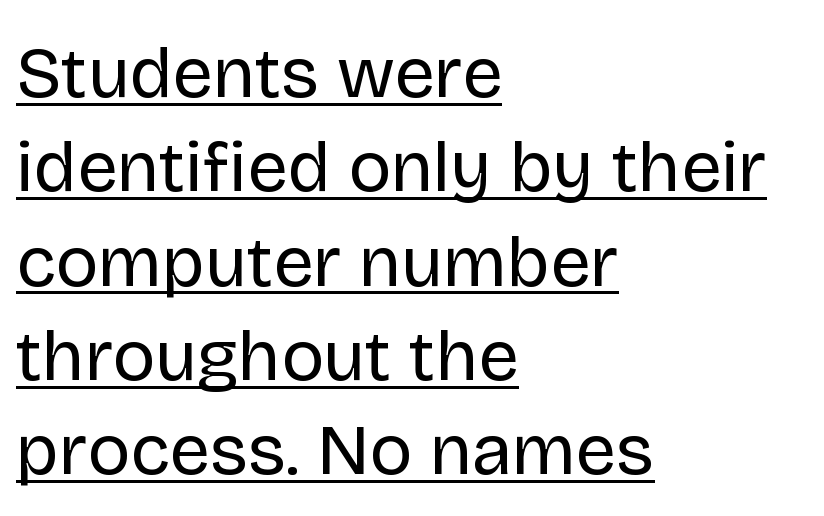
{"serif": "no", "italic": "no", "bold": "no", "weight": "regular", "width": "normal", "stroke_contrast": "low", "x_height": "large", "monospaced": "no", "underline": "yes", "align": "left", "line_spacing": "normal", "line_spacing_ratio": 1.31, "letter_spacing": "normal", "letter_spacing_em": 0.0, "glyph_px": 72}
